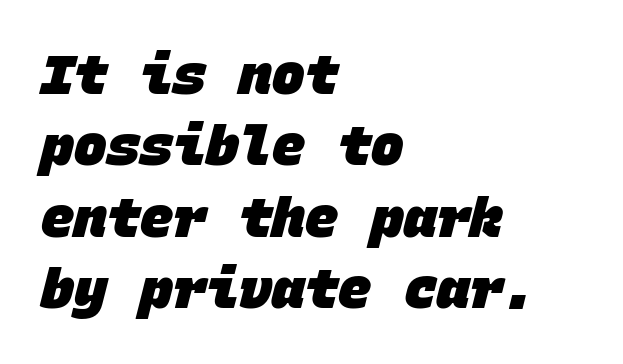
The image shows 55 px heavy sans-serif type, monospaced; set left-aligned, normal line spacing (1.3x), normal letter spacing, not underlined; low stroke contrast and a large x-height.
